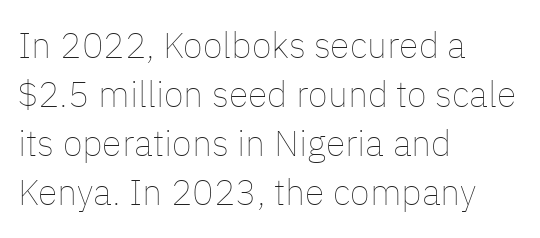
The paragraph shown leans on its left margin. Looks like regular typesetting: each glyph gets only the width it needs. Beneath every word, the page is bare. A quiet, ordinary-to-light weight characterises the typeface. The typography opts for an upright posture over an oblique one.
